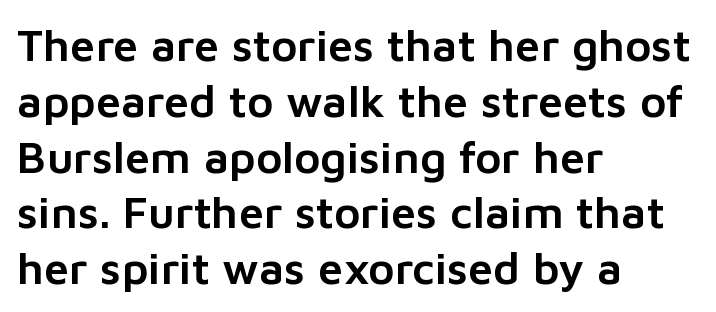
The text block is weighted toward the left margin, trailing off unevenly rightward. The typography opts for an upright posture over an oblique one. These lines are rendered in a variable-pitch font. The baseline area is clear. The face used here is a sans, in the tradition of grotesques and geometrics. Nothing unusual about the tracking: characters are spaced as the font intends.
